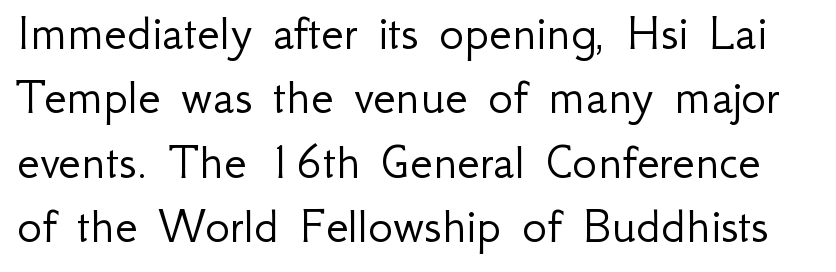
The image shows 52 px light sans-serif type, upright; set line spacing 1.24x, normal letter spacing, not underlined; low stroke contrast and a small x-height.
